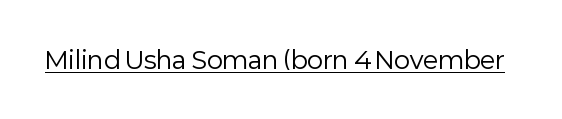
{"italic": "no", "bold": "no", "underline": "yes", "letter_spacing": "normal", "letter_spacing_em": 0.0, "glyph_px": 24}
